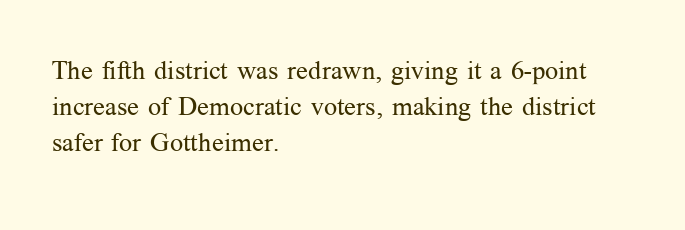
Q: Is the text bold? A: No.
Q: Is the text italic (slanted)? A: No, it is upright.
Q: Is the text underlined? A: No.
Q: How is the paragraph aligned? A: Left-aligned.
Q: Is the spacing between letters normal or unusually wide? A: Normal.
Q: Is the spacing between lines tight, normal or loose? A: Normal.
